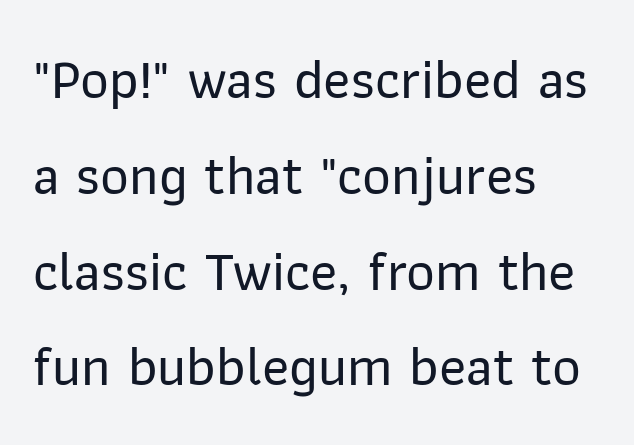
The image shows 56 px sans-serif type, upright; set left-aligned, line spacing 1.71x, normal letter spacing, not underlined; low stroke contrast and a medium x-height.
